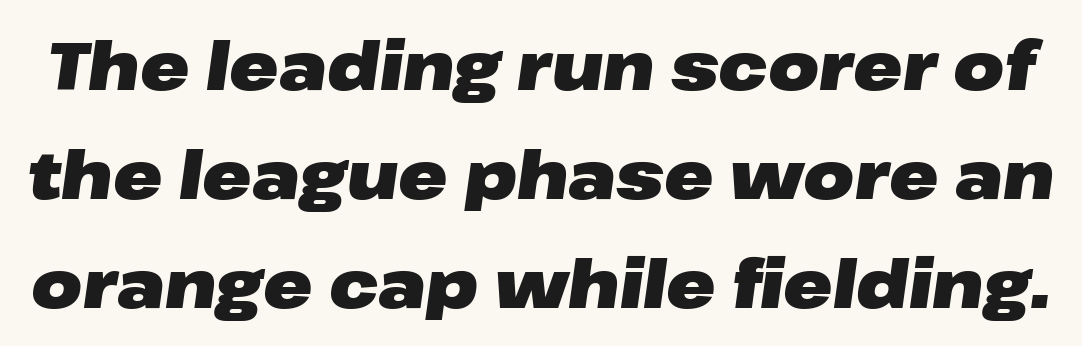
The image shows 66 px heavy, wide type, italic (leaning right); set normal line spacing (1.65x), normal letter spacing, not underlined; low stroke contrast and a medium x-height.
